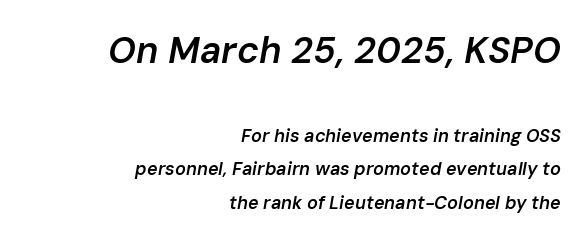
Style check: oblique. The emphasis by scale lands on block number one, above. Default kerning and tracking; the words read as compact shapes. Caption: multi-line text, flush right, ragged left. A fair bit of extra ink — the face is semibold, not bold. Is this a fixed-width face? No — the glyphs have proportional, varying widths.
